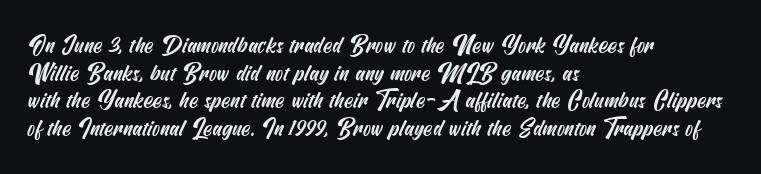
{"underline": "no", "align": "left", "line_spacing_ratio": 1.2, "letter_spacing": "normal", "letter_spacing_em": 0.0, "glyph_px": 23}
